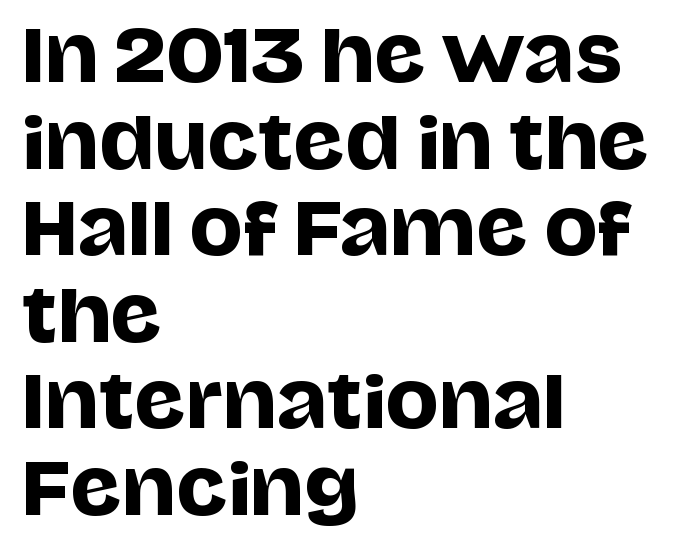
Q: Is the text italic (slanted)? A: No, it is upright.
Q: Is the typeface a serif or a sans-serif typeface? A: Sans-serif.
Q: Is the text underlined? A: No.
Q: How is the paragraph aligned? A: Left-aligned.
Q: Is the spacing between letters normal or unusually wide? A: Normal.
Q: Width (condensed, normal, or wide)? A: Normal.
Q: Stroke contrast? A: Low.
Q: x-height? A: Large.
Q: Monospaced? A: No.
